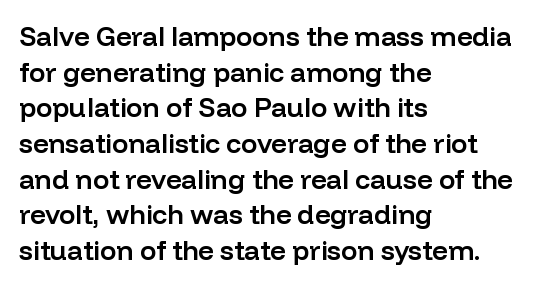
{"italic": "no", "bold": "semi", "underline": "no", "align": "left", "line_spacing": "normal", "line_spacing_ratio": 1.32, "letter_spacing": "normal", "letter_spacing_em": 0.0, "glyph_px": 27}
